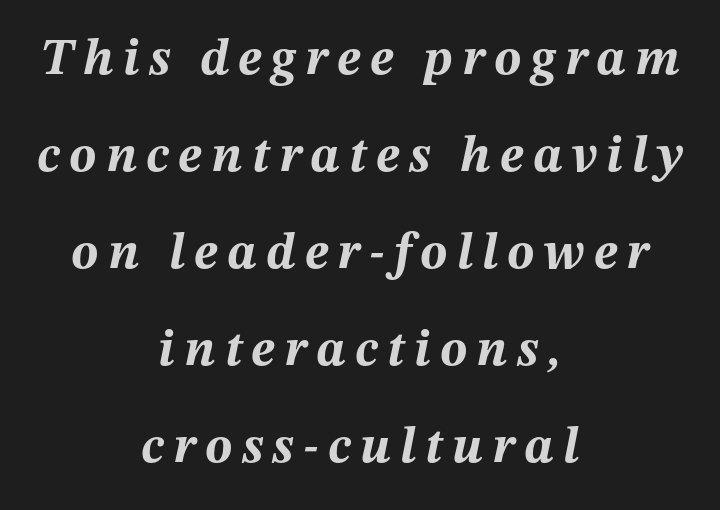
Q: Is the text bold? A: Yes.
Q: Is the text italic (slanted)? A: Yes, it leans right by about 12 degrees.
Q: Is the text underlined? A: No.
Q: How is the paragraph aligned? A: Centered.
Q: Is the spacing between lines tight, normal or loose? A: Loose.
Q: Width (condensed, normal, or wide)? A: Normal.
Q: Stroke contrast? A: Medium.
Q: x-height? A: Medium.
Q: Monospaced? A: No.
